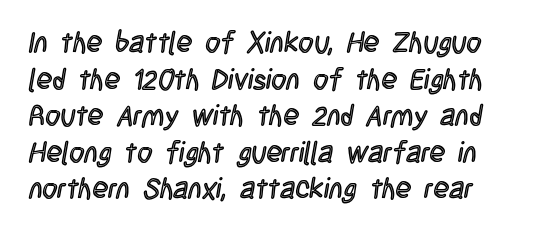
Horizontal bands of white between lines are of average thickness. You could not count columns in this text — the font is proportionally spaced. The space beneath each line is pristine and unruled. Does extra space separate the letters? No, they use regular spacing.
